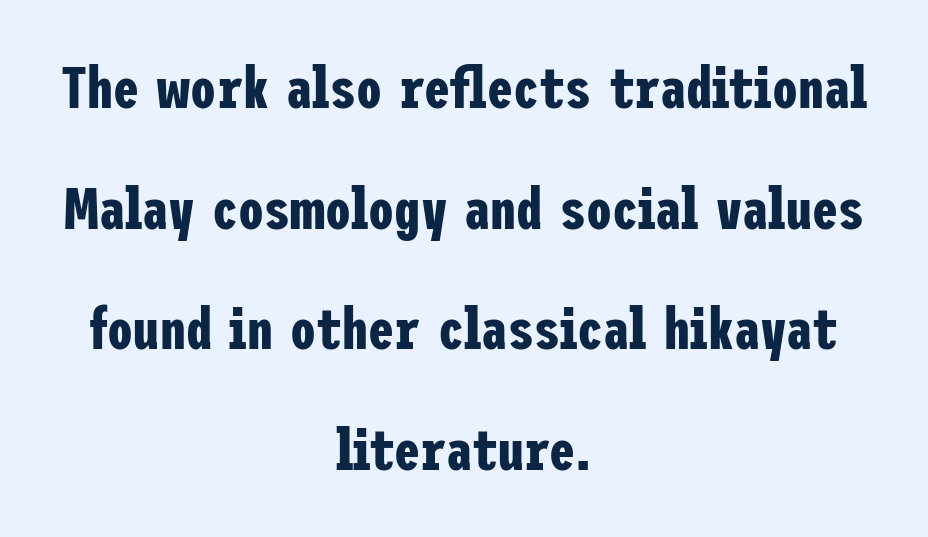
Spacing between characters is what you'd get straight out of the box. If you measured baseline to baseline, you'd find a long distance. The typeface chosen for these lines omits serifs. If you drew a line through each stem, it would be perfectly vertical.
